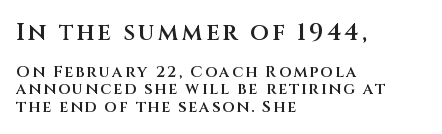
{"italic": "no", "bold": "semi", "underline": "no", "align": "left", "line_spacing": "tight", "line_spacing_ratio": 1.08, "larger_block": "first", "size_ratio": 1.5, "glyph_px": 24}
